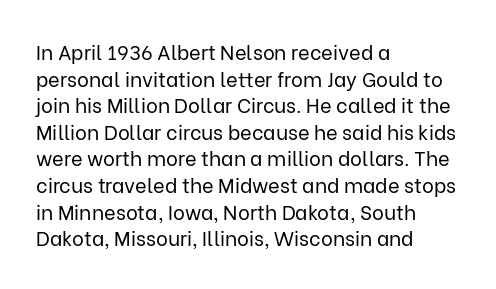
Does the copy run flush right? No — it runs flush left. The block of text has a typical density, with ordinary space between rows. This sample uses plain, unmodified letter spacing. The zone under the glyphs is completely vacant. A roman cut, with each character standing at attention. Stem width sits at or under what a default text font uses.
